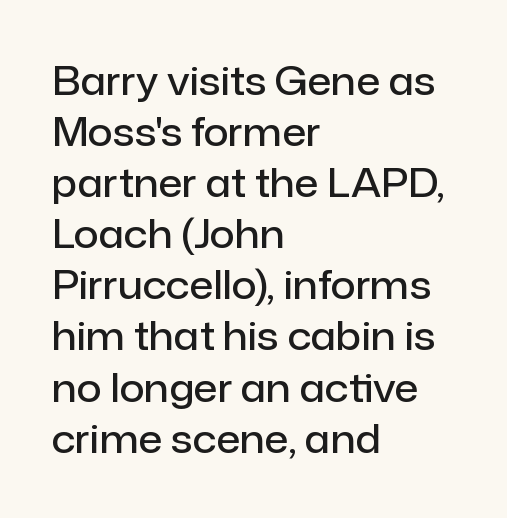
{"serif": "no", "italic": "no", "bold": "semi", "weight": "semibold", "width": "normal", "stroke_contrast": "low", "x_height": "medium", "monospaced": "no", "underline": "no", "align": "left", "line_spacing": "normal", "line_spacing_ratio": 1.31, "letter_spacing": "normal", "letter_spacing_em": 0.0, "glyph_px": 39}
